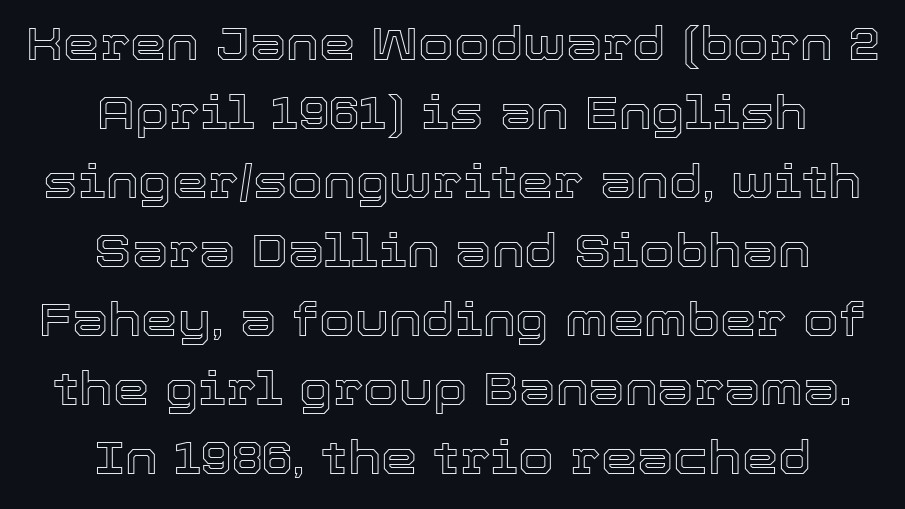
Q: Is the text italic (slanted)? A: No, it is upright.
Q: Is the text underlined? A: No.
Q: How is the paragraph aligned? A: Centered.
Q: Is the spacing between letters normal or unusually wide? A: Normal.
Q: Is the spacing between lines tight, normal or loose? A: Normal.
Q: Width (condensed, normal, or wide)? A: Normal.
Q: x-height? A: Medium.
Q: Monospaced? A: No.
